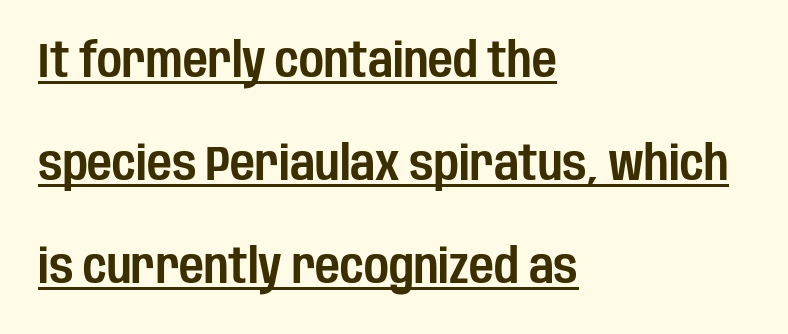
Q: Is the text italic (slanted)? A: No, it is upright.
Q: Is the typeface a serif or a sans-serif typeface? A: Sans-serif.
Q: Is the text underlined? A: Yes.
Q: How is the paragraph aligned? A: Left-aligned.
Q: Is the spacing between letters normal or unusually wide? A: Normal.
Q: Is the spacing between lines tight, normal or loose? A: Loose.
Q: Width (condensed, normal, or wide)? A: Condensed.
Q: Stroke contrast? A: Low.
Q: x-height? A: Large.
Q: Monospaced? A: No.
